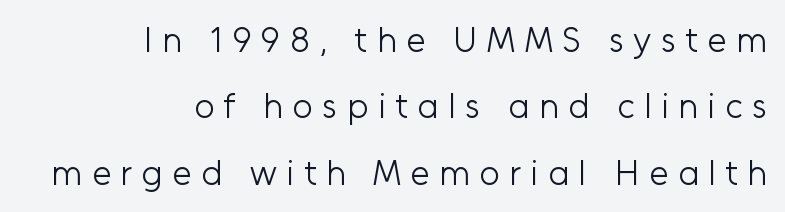
This rendering features lettering with no underline. Check where the strokes stop: nothing finishes them off — pure sans. The horizontal fit of the characters is loose and conspicuously gappy. A roman cut, with each character standing at attention. These lines are rendered in a variable-pitch font. You could fit nearly another row in the gap between these rows.
